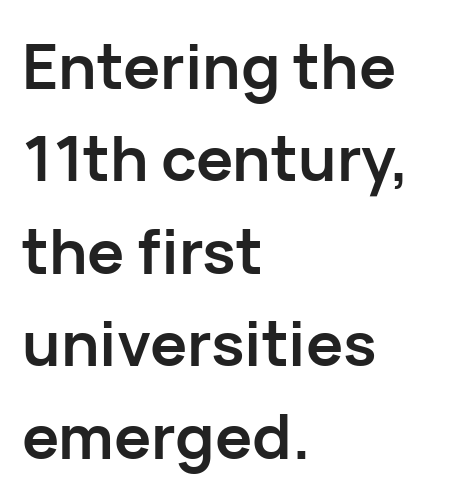
Q: Is the text bold? A: Yes.
Q: Is the text italic (slanted)? A: No, it is upright.
Q: Is the typeface a serif or a sans-serif typeface? A: Sans-serif.
Q: Is the text underlined? A: No.
Q: How is the paragraph aligned? A: Left-aligned.
Q: Is the spacing between letters normal or unusually wide? A: Normal.
Q: Is the spacing between lines tight, normal or loose? A: Normal.
Q: Width (condensed, normal, or wide)? A: Normal.
Q: Stroke contrast? A: Low.
Q: x-height? A: Medium.
Q: Monospaced? A: No.
